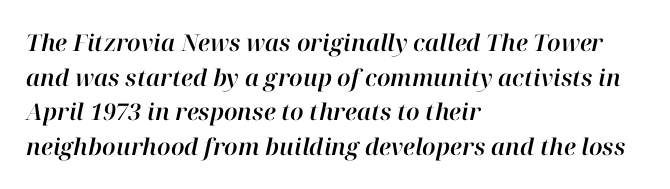
Glance below the letters and you will spot only blank space. Nothing unusual about the tracking: characters are spaced as the font intends. You can tell it's italic because the verticals aren't actually vertical. Alignment: flush left.
